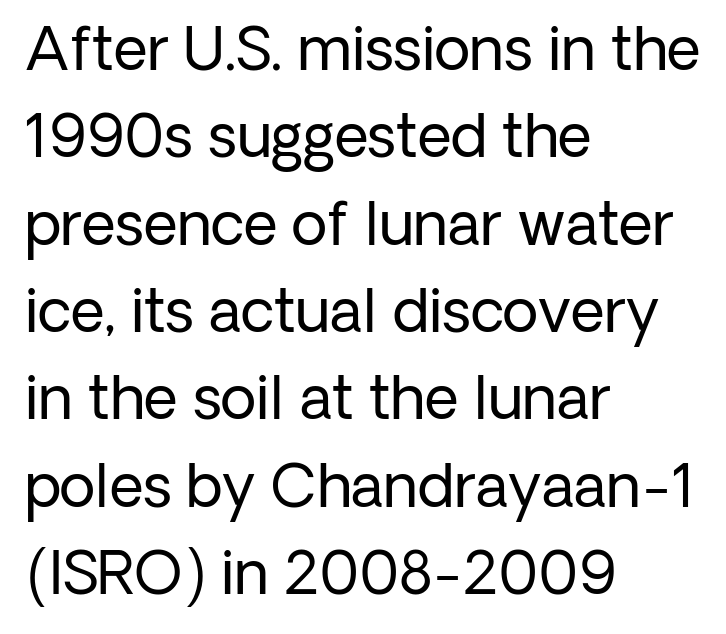
Every row of glyphs begins at an identical x-position on the left. You can tell from the bare stems that sans-serif type was used. Is the type heavy? It reads as light-to-regular instead. Letter spacing: default.
